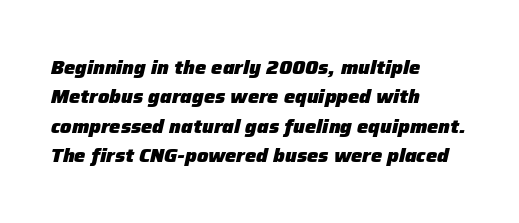
{"italic": "yes", "lean": "right", "slant_degrees": 12, "bold": "yes", "underline": "no", "align": "left", "line_spacing": "normal", "line_spacing_ratio": 1.47, "letter_spacing": "normal", "letter_spacing_em": 0.0, "glyph_px": 20}
